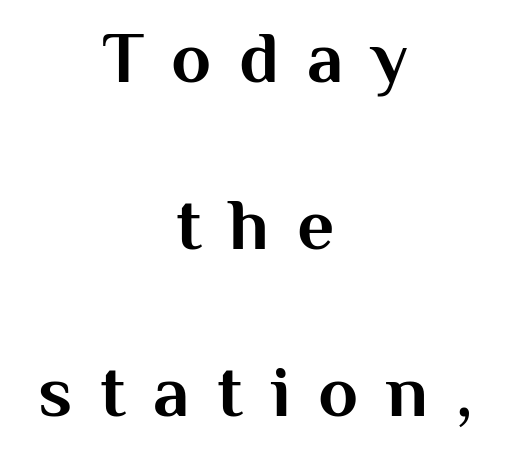
No feet cap the strokes, marking this as sans-serif type. Each row of text sits above clean, open space. Does the copy run flush right? No — it is centered line by line. Caption: expanded tracking, letters set apart. Each letter keeps its own natural width here, so spacing adapts to shape. Leading is clearly above the norm, producing a sparse column.
